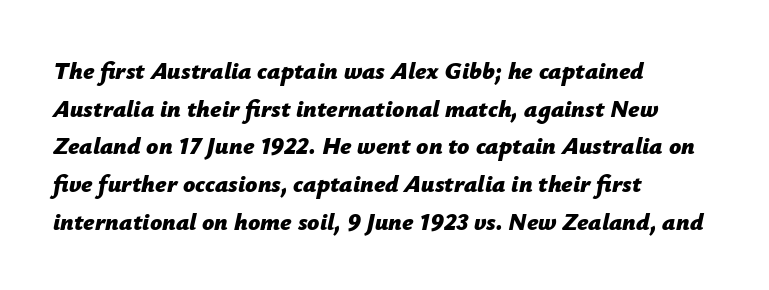
You'd pick this weight for a headline — it's a proper bold. Type without underlining. Horizontal alignment here is leftward, the default for most running prose. The face used here is rendered with its standard letterfit. The space between consecutive lines is moderate.
